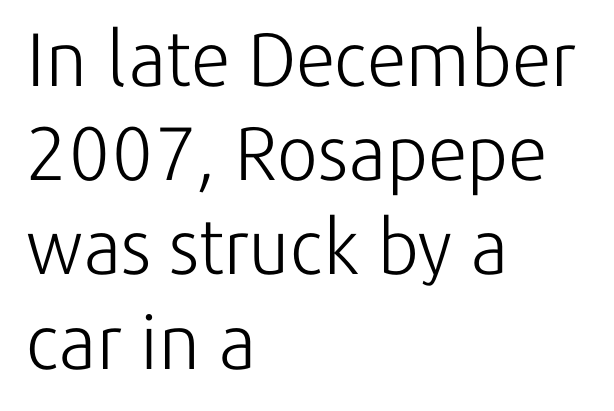
{"serif": "no", "italic": "no", "bold": "no", "weight": "light", "width": "normal", "stroke_contrast": "low", "x_height": "medium", "monospaced": "no", "underline": "no", "align": "left", "line_spacing_ratio": 1.24, "letter_spacing": "normal", "letter_spacing_em": 0.0, "glyph_px": 76}
